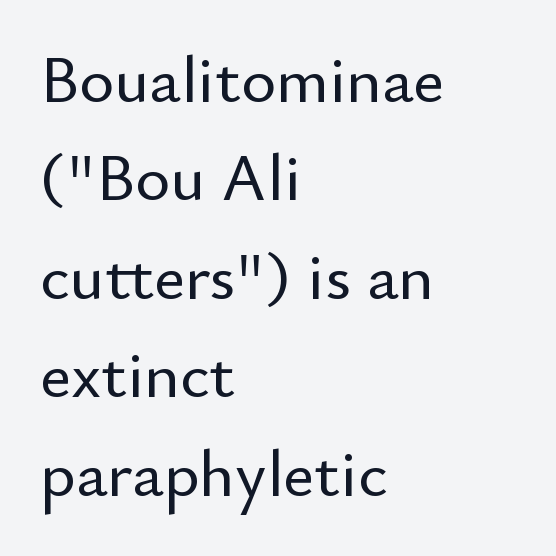
{"serif": "no", "italic": "no", "width": "normal", "stroke_contrast": "low", "x_height": "small", "monospaced": "no", "underline": "no", "align": "left", "line_spacing": "normal", "line_spacing_ratio": 1.47, "letter_spacing": "normal", "letter_spacing_em": 0.0, "glyph_px": 67}
